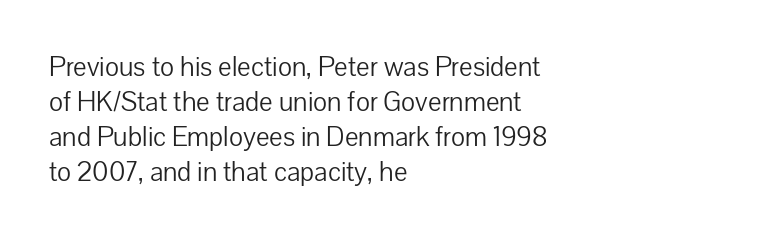
The image shows 27 px text type, upright; set left-aligned, normal line spacing (1.3x), normal letter spacing, not underlined.
